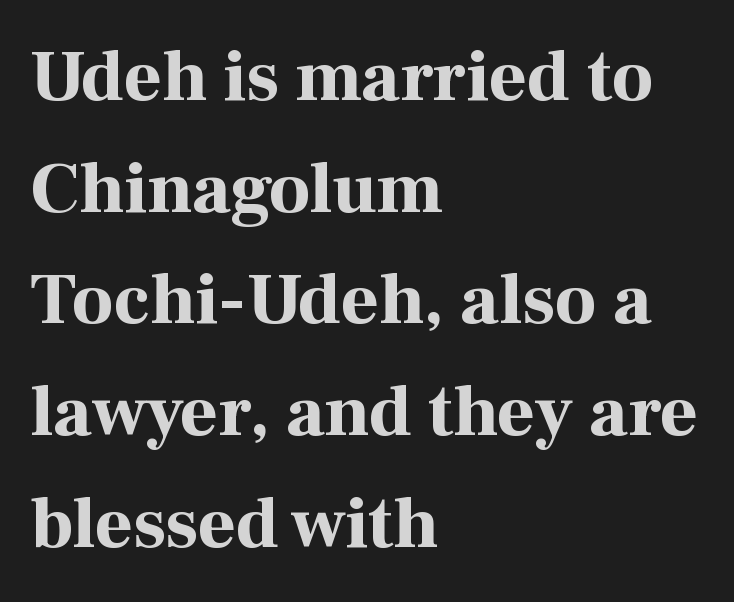
Posture: straight, roman, zero tilt. Check where the strokes stop: tiny serifs finish them off. These lines stack with their left ends in a neat column. You could not count columns in this text — the font is proportionally spaced.
